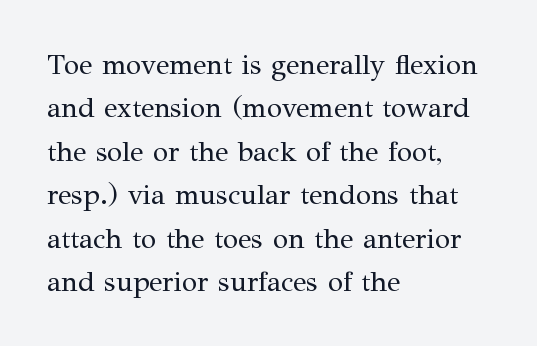
{"serif": "yes", "italic": "no", "bold": "no", "weight": "regular", "width": "normal", "stroke_contrast": "medium", "x_height": "medium", "monospaced": "no", "underline": "no", "align": "left", "line_spacing": "normal", "line_spacing_ratio": 1.55, "letter_spacing": "normal", "letter_spacing_em": 0.0, "glyph_px": 28}
